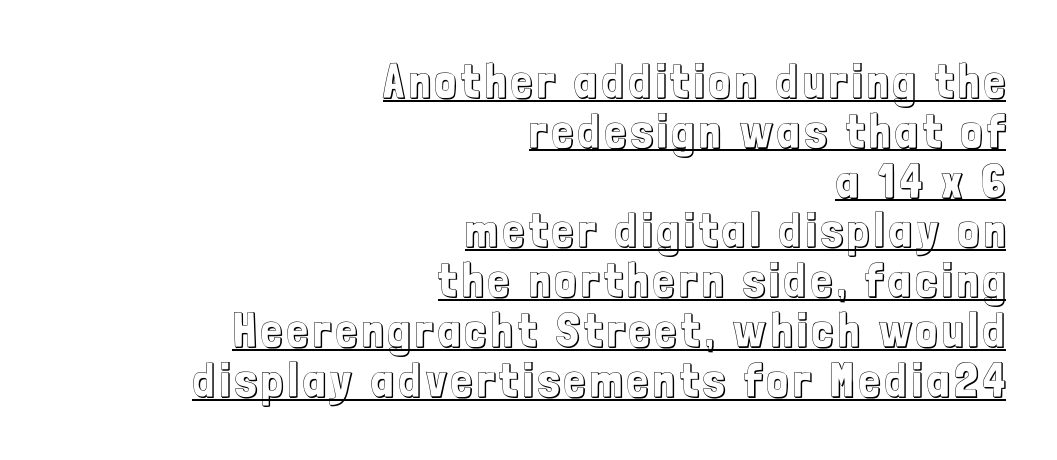
The image shows 47 px condensed type, upright; set right-aligned, tight line spacing (1.06x), underlined; a medium x-height.
